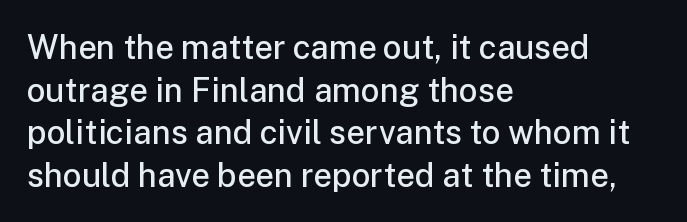
Tall strokes in this sample are plumb rather than angled. The rag falls on the right side of this text block. Compared with an ordinary text face, these strokes are moderately heavier — a semibold. Character widths vary here, with narrow letters taking less room than wide ones. In terms of letterspacing, this is plain default setting.
